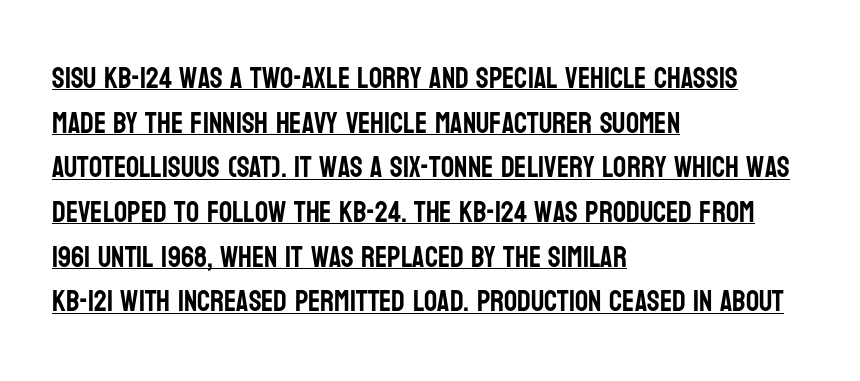
The image shows 29 px condensed sans-serif type, upright; set left-aligned, normal line spacing (1.54x), normal letter spacing, underlined; low stroke contrast and a large x-height.
